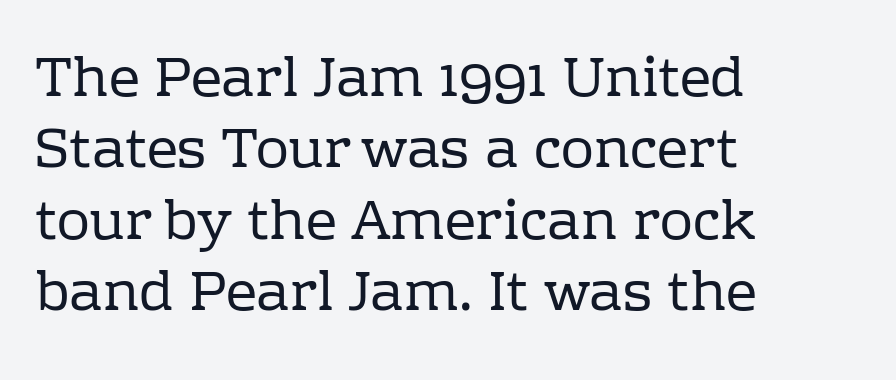
The image shows 55 px regular-weight serif type, upright; set left-aligned, normal line spacing (1.3x), normal letter spacing, not underlined; low stroke contrast and a medium x-height.
